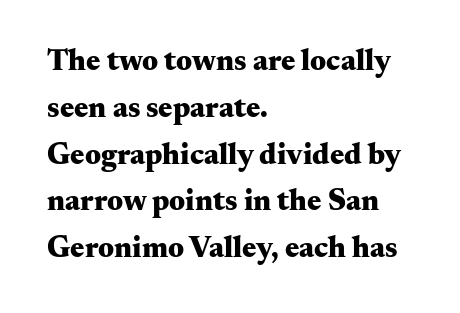
Q: Is the text bold? A: Yes.
Q: Is the text italic (slanted)? A: No, it is upright.
Q: Is the typeface a serif or a sans-serif typeface? A: Serif.
Q: Is the text underlined? A: No.
Q: How is the paragraph aligned? A: Left-aligned.
Q: Is the spacing between letters normal or unusually wide? A: Normal.
Q: Is the spacing between lines tight, normal or loose? A: Normal.
Q: Width (condensed, normal, or wide)? A: Wide.
Q: Stroke contrast? A: Medium.
Q: x-height? A: Small.
Q: Monospaced? A: No.
